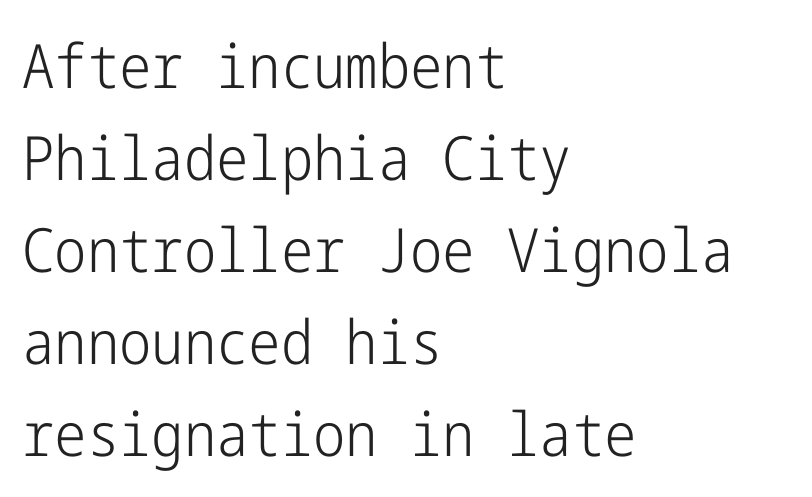
Q: Is the text bold? A: No.
Q: Is the text italic (slanted)? A: No, it is upright.
Q: Is the typeface a serif or a sans-serif typeface? A: Sans-serif.
Q: Is the text underlined? A: No.
Q: How is the paragraph aligned? A: Left-aligned.
Q: Is the spacing between letters normal or unusually wide? A: Normal.
Q: Is the spacing between lines tight, normal or loose? A: Normal.
Q: Width (condensed, normal, or wide)? A: Condensed.
Q: Stroke contrast? A: Low.
Q: x-height? A: Medium.
